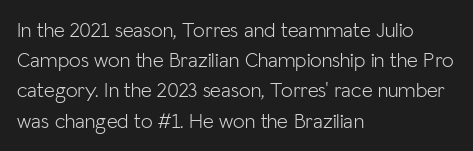
The image shows 21 px text type, upright; set left-aligned, normal line spacing (1.44x), normal letter spacing, not underlined.
